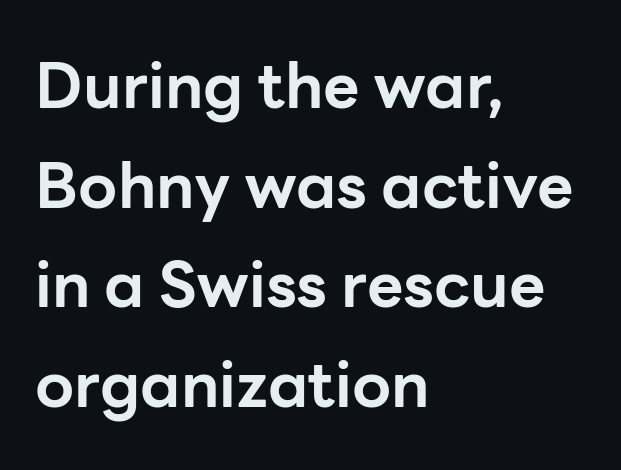
Designer's note — italics off, roman on. I'd describe the lettering as bold — thick and assertive. Typographically, this falls in the sans-serif category. The paragraph shown leans on its left margin. Baseline-to-baseline distance is the conventional proportion of letter height. Each letter keeps its own natural width here, so spacing adapts to shape.
